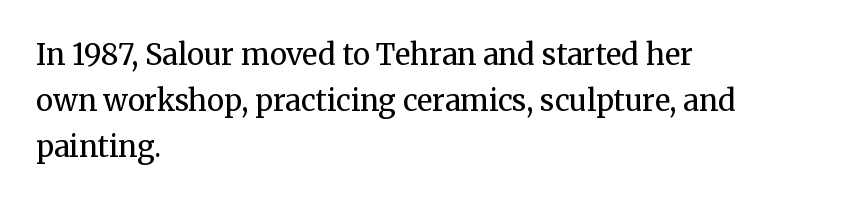
Q: Is the text bold? A: No.
Q: Is the text italic (slanted)? A: No, it is upright.
Q: Is the typeface a serif or a sans-serif typeface? A: Serif.
Q: Is the text underlined? A: No.
Q: How is the paragraph aligned? A: Left-aligned.
Q: Is the spacing between letters normal or unusually wide? A: Normal.
Q: Is the spacing between lines tight, normal or loose? A: Normal.
Q: Width (condensed, normal, or wide)? A: Normal.
Q: Stroke contrast? A: Medium.
Q: x-height? A: Medium.
Q: Monospaced? A: No.
